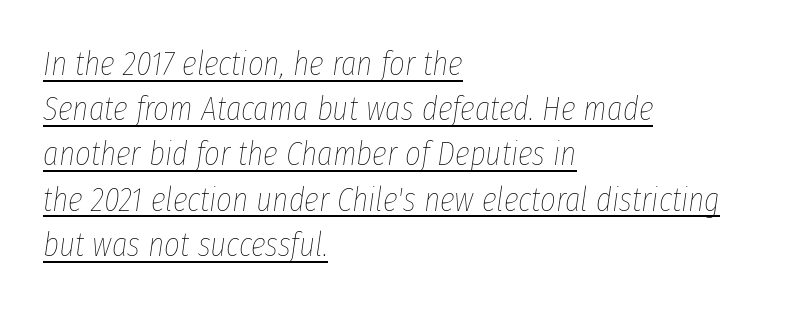
{"italic": "yes", "lean": "right", "slant_degrees": 8, "bold": "no", "weight": "thin", "width": "condensed", "stroke_contrast": "low", "x_height": "medium", "monospaced": "no", "underline": "yes", "align": "left", "line_spacing": "normal", "line_spacing_ratio": 1.33, "letter_spacing": "normal", "letter_spacing_em": 0.0, "glyph_px": 34}
